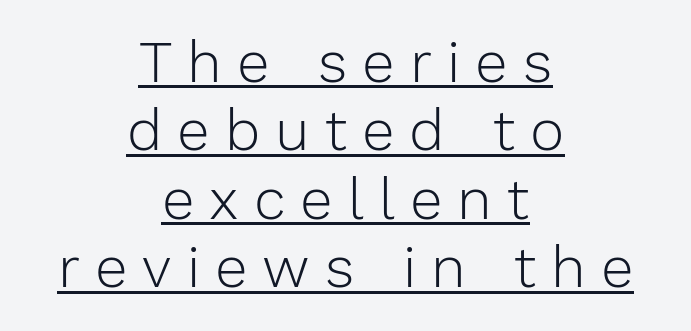
The image shows 58 px light sans-serif type, upright; set centered, line spacing 1.18x, unusually wide letter spacing (+0.26 em), underlined; low stroke contrast and a medium x-height.
